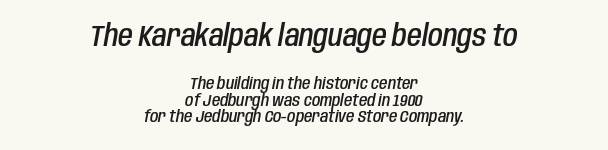
{"italic": "yes", "lean": "right", "slant_degrees": 10, "bold": "semi", "weight": "semibold", "width": "condensed", "stroke_contrast": "low", "x_height": "large", "monospaced": "no", "underline": "no", "align": "center", "line_spacing": "tight", "line_spacing_ratio": 0.97, "letter_spacing": "normal", "letter_spacing_em": 0.0, "larger_block": "first", "size_ratio": 1.76, "glyph_px": 30}
